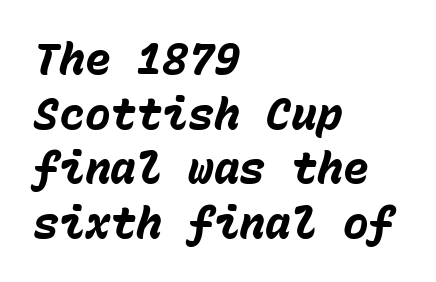
Do the characters align in a grid? Yes, the font is monospaced. The rendering uses a moderate line-height, typical for paragraphs. Letters rest on an invisible, unmarked baseline. These lines are set flush left with a ragged right edge.
